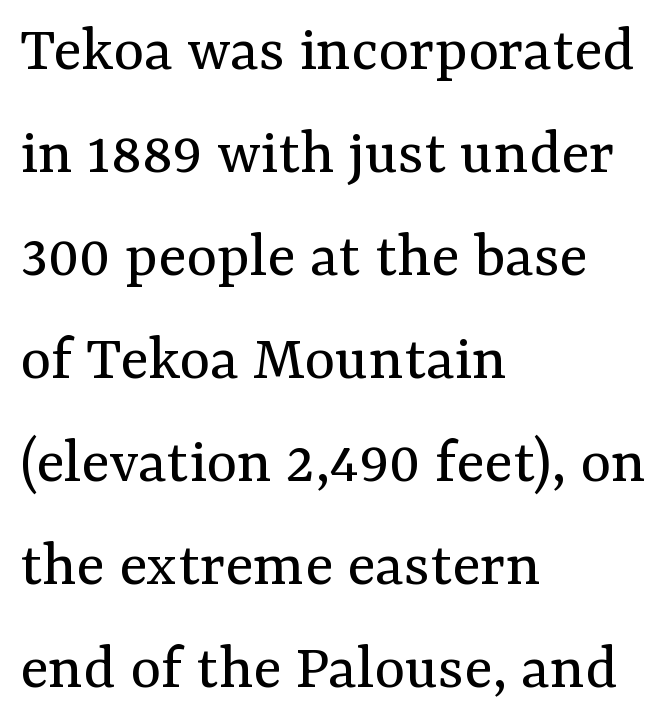
The horizontal fit of the characters is conventional and even. The space between consecutive lines is moderate. Only glyphs here, with clear space below each row. The letters look calm and open, with moderate or lighter stems.
